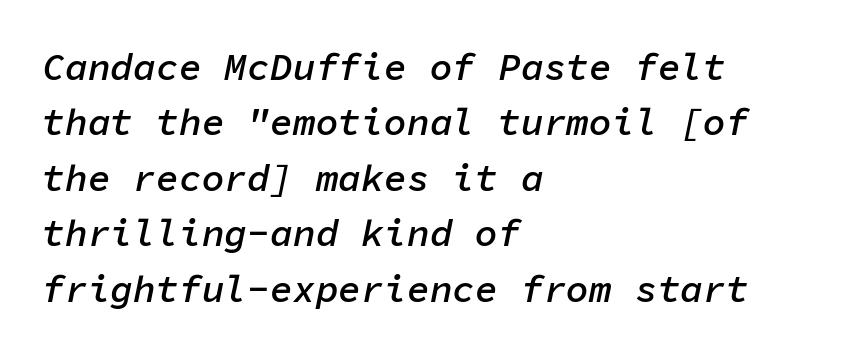
{"italic": "yes", "lean": "right", "slant_degrees": 11, "bold": "semi", "weight": "semibold", "width": "normal", "stroke_contrast": "low", "x_height": "medium", "monospaced": "yes", "underline": "no", "align": "left", "line_spacing": "normal", "line_spacing_ratio": 1.46, "letter_spacing": "normal", "letter_spacing_em": 0.0, "glyph_px": 38}
